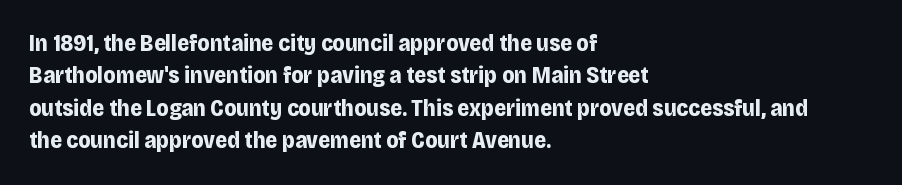
The image shows 23 px bold type, upright; set left-aligned, normal line spacing (1.41x), normal letter spacing, not underlined.
